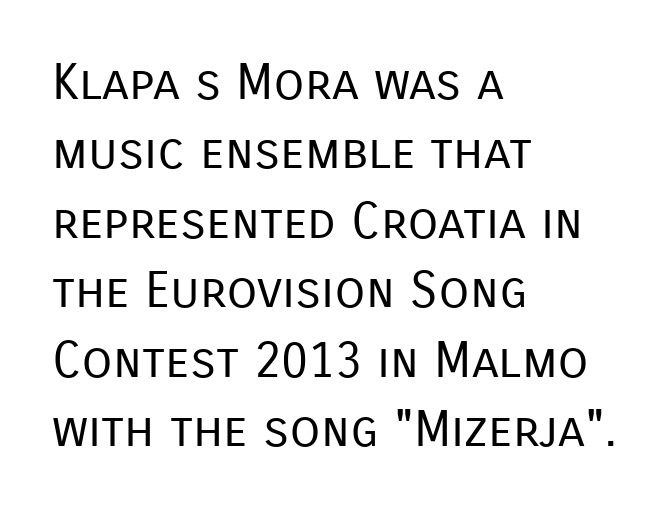
{"serif": "no", "italic": "no", "bold": "no", "weight": "regular", "width": "normal", "stroke_contrast": "low", "x_height": "medium", "monospaced": "no", "underline": "no", "align": "left", "line_spacing": "normal", "line_spacing_ratio": 1.39, "letter_spacing": "normal", "letter_spacing_em": 0.0, "glyph_px": 50}
